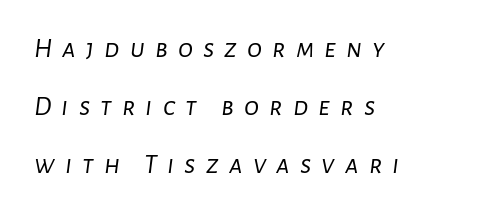
{"italic": "yes", "lean": "right", "slant_degrees": 7, "bold": "no", "weight": "light", "width": "normal", "stroke_contrast": "low", "x_height": "medium", "monospaced": "no", "underline": "no", "align": "left", "line_spacing": "loose", "line_spacing_ratio": 2.08, "letter_spacing": "wide", "letter_spacing_em": 0.36, "glyph_px": 28}
